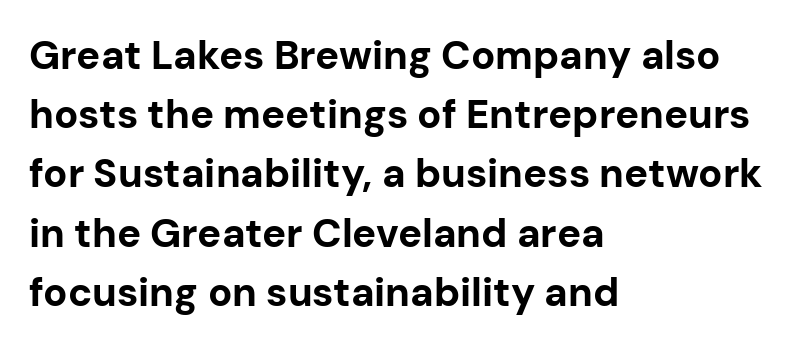
The image shows 40 px bold sans-serif type, upright; set left-aligned, normal line spacing (1.48x), normal letter spacing, not underlined; low stroke contrast and a medium x-height.
